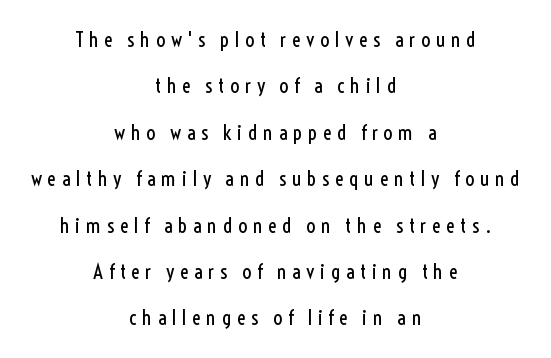
{"italic": "no", "bold": "no", "underline": "no", "align": "center", "line_spacing": "loose", "line_spacing_ratio": 2.21, "letter_spacing": "wide", "letter_spacing_em": 0.25, "glyph_px": 21}
